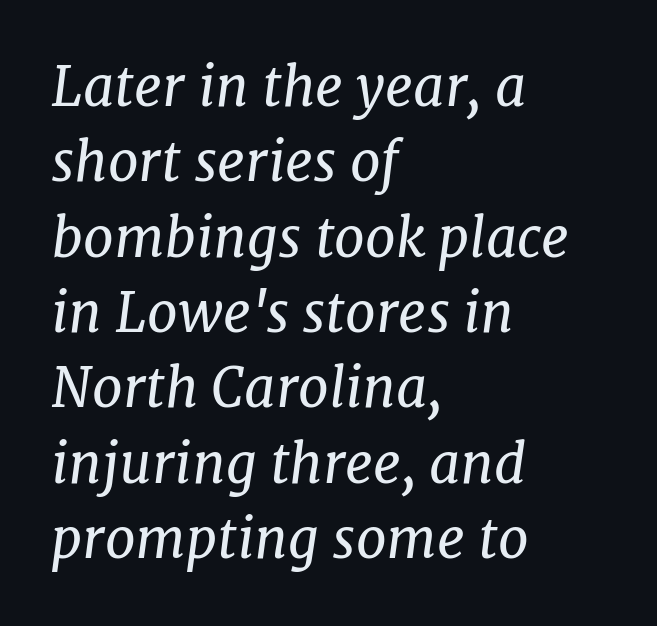
This rendering features lettering with no underline. Interline gaps are of average width in this sample. This is oblique type, the kind used for emphasis or titles. Summary of weight: not heavy and not bold.
